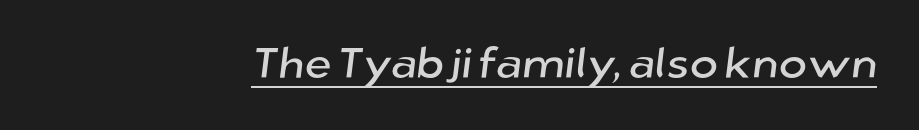
Do the characters align in a grid? No, the font is proportional. Nothing sits at the stroke ends, so this counts as sans-serif. Looks like someone drew a line under every word here. Nothing unusual about the tracking: characters are spaced as the font intends.
